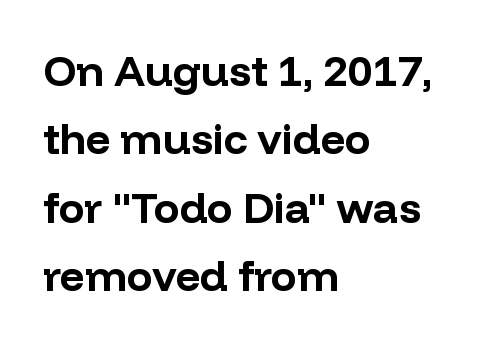
The image shows 43 px bold sans-serif type, upright; set left-aligned, normal line spacing (1.59x), normal letter spacing, not underlined; low stroke contrast and a medium x-height.
